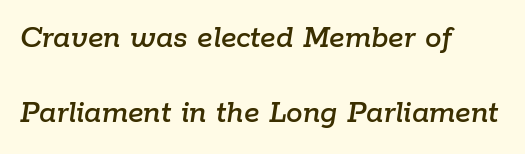
Look at the tracking — it's just the regular setting, nothing added. Underlining? Definitely not there. Style check: oblique. Think of a printed novel: that variable character pitch is what you see here.
